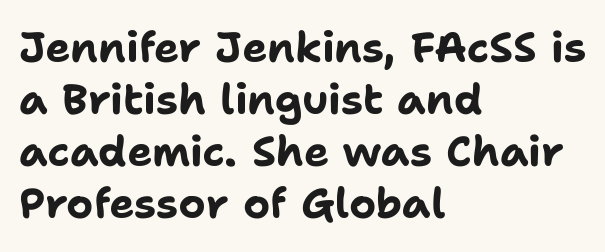
Q: Is the text bold? A: Yes.
Q: Is the text italic (slanted)? A: No, it is upright.
Q: Is the typeface a serif or a sans-serif typeface? A: Sans-serif.
Q: Is the text underlined? A: No.
Q: How is the paragraph aligned? A: Left-aligned.
Q: Is the spacing between letters normal or unusually wide? A: Normal.
Q: Width (condensed, normal, or wide)? A: Normal.
Q: Stroke contrast? A: Low.
Q: x-height? A: Medium.
Q: Monospaced? A: No.
